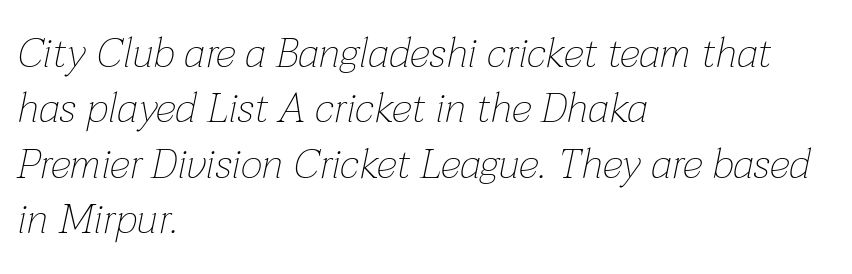
Q: Is the text bold? A: No.
Q: Is the text italic (slanted)? A: Yes, it leans right by about 12 degrees.
Q: Is the text underlined? A: No.
Q: How is the paragraph aligned? A: Left-aligned.
Q: Is the spacing between letters normal or unusually wide? A: Normal.
Q: Is the spacing between lines tight, normal or loose? A: Normal.
Q: Width (condensed, normal, or wide)? A: Normal.
Q: Stroke contrast? A: Low.
Q: x-height? A: Medium.
Q: Monospaced? A: No.
